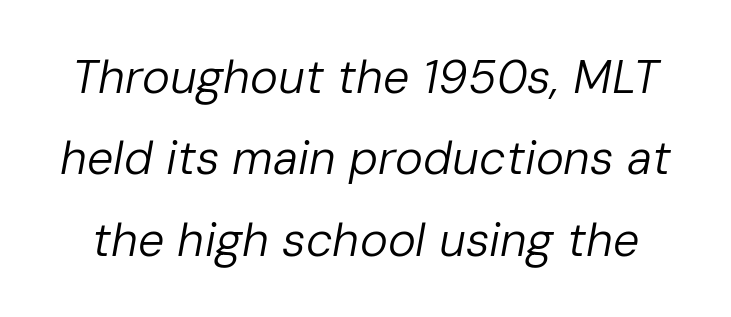
Q: Is the text bold? A: No.
Q: Is the text italic (slanted)? A: Yes, it leans right by about 10 degrees.
Q: Is the text underlined? A: No.
Q: Is the spacing between letters normal or unusually wide? A: Normal.
Q: Width (condensed, normal, or wide)? A: Normal.
Q: Stroke contrast? A: Low.
Q: x-height? A: Medium.
Q: Monospaced? A: No.
